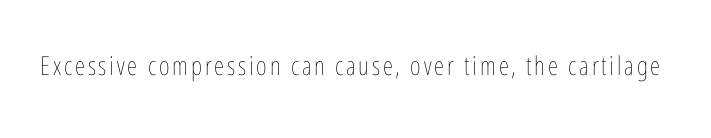
On a weight scale, this lands at 450 or below. The gap between lines stays unmarked. Notice how the stems are strictly vertical — no italics here.
